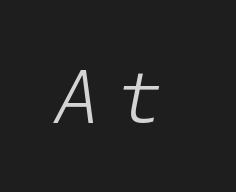
The image shows 73 px light type, italic (leaning right); set unusually wide letter spacing (+0.24 em), not underlined; low stroke contrast and a medium x-height.
